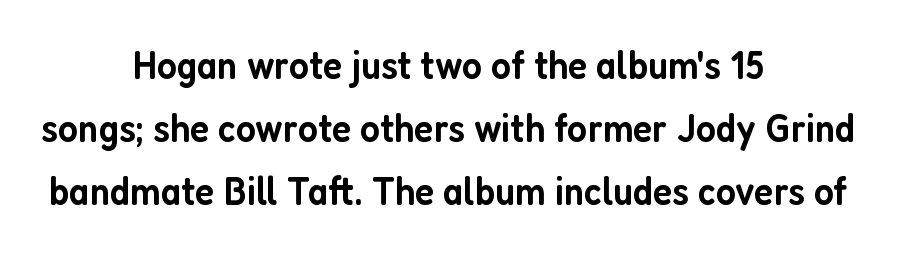
Quick note: not italic, upright. Is the block centered? Yes — each line is placed symmetrically about the middle. Emphasis by weight is partial: semibold. Type style note: lacks serifs. Is the letter spacing exaggerated? No — it looks like the ordinary default. Underline: absent.
